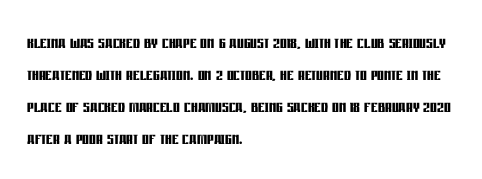
Tracking value appears to be zero — textbook default spacing. Is the type bold? Yes — the strokes are clearly thick and heavy. The block of text has a typical density, with ordinary space between rows. The rag falls on the right side of this text block. Words float on clear page, feet unadorned.
